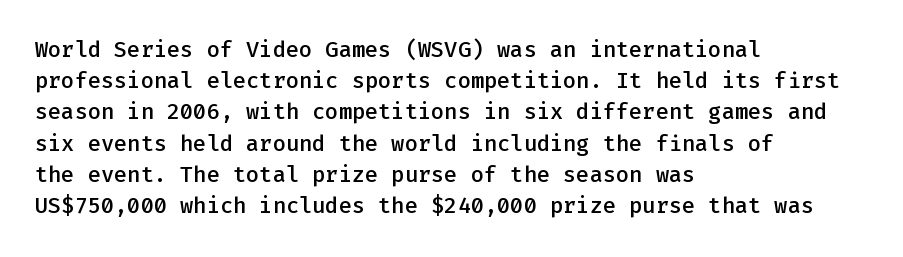
Q: Is the text bold? A: Semi-bold.
Q: Is the text italic (slanted)? A: No, it is upright.
Q: Is the text underlined? A: No.
Q: How is the paragraph aligned? A: Left-aligned.
Q: Is the spacing between letters normal or unusually wide? A: Normal.
Q: Is the spacing between lines tight, normal or loose? A: Normal.
